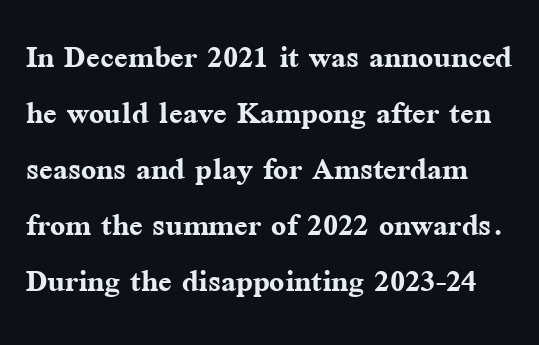
Q: Is the text bold? A: Yes.
Q: Is the text italic (slanted)? A: No, it is upright.
Q: Is the typeface a serif or a sans-serif typeface? A: Serif.
Q: Is the text underlined? A: No.
Q: Is the spacing between letters normal or unusually wide? A: Normal.
Q: Is the spacing between lines tight, normal or loose? A: Normal.
Q: Width (condensed, normal, or wide)? A: Normal.
Q: Stroke contrast? A: Medium.
Q: x-height? A: Medium.
Q: Monospaced? A: No.
